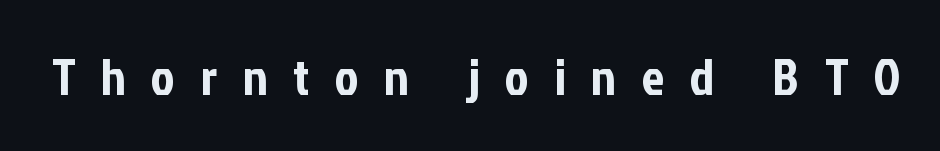
The image shows 51 px condensed sans-serif type, upright; set unusually wide letter spacing (+0.5 em), not underlined; low stroke contrast and a medium x-height.
